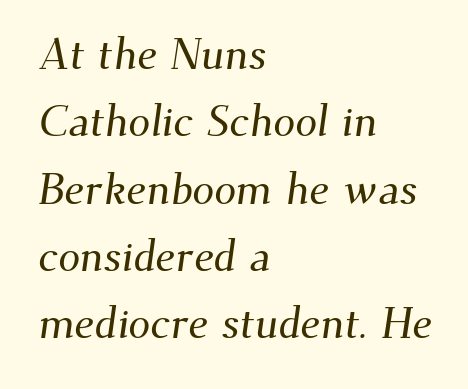
{"serif": "yes", "width": "normal", "stroke_contrast": "medium", "x_height": "small", "monospaced": "no", "underline": "no", "align": "left", "line_spacing": "normal", "line_spacing_ratio": 1.53, "letter_spacing": "normal", "letter_spacing_em": 0.0, "glyph_px": 44}
